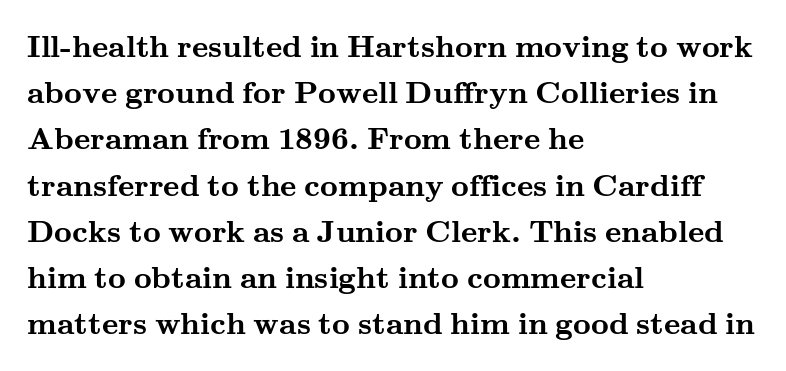
Q: Is the text bold? A: Yes.
Q: Is the text italic (slanted)? A: No, it is upright.
Q: Is the typeface a serif or a sans-serif typeface? A: Serif.
Q: Is the text underlined? A: No.
Q: How is the paragraph aligned? A: Left-aligned.
Q: Is the spacing between letters normal or unusually wide? A: Normal.
Q: Is the spacing between lines tight, normal or loose? A: Normal.
Q: Width (condensed, normal, or wide)? A: Wide.
Q: Stroke contrast? A: Medium.
Q: x-height? A: Small.
Q: Monospaced? A: No.
